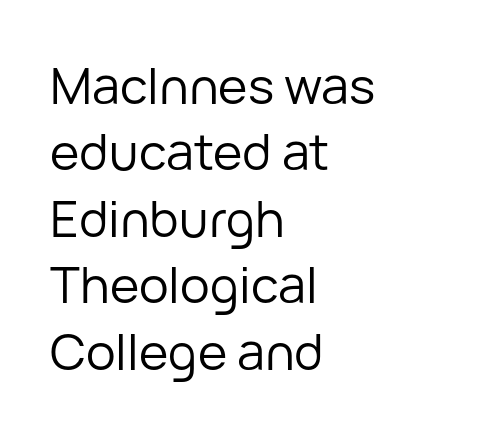
{"serif": "no", "italic": "no", "bold": "no", "weight": "regular", "width": "normal", "stroke_contrast": "low", "x_height": "medium", "monospaced": "no", "underline": "no", "align": "left", "line_spacing": "normal", "line_spacing_ratio": 1.33, "letter_spacing": "normal", "letter_spacing_em": 0.0, "glyph_px": 50}
